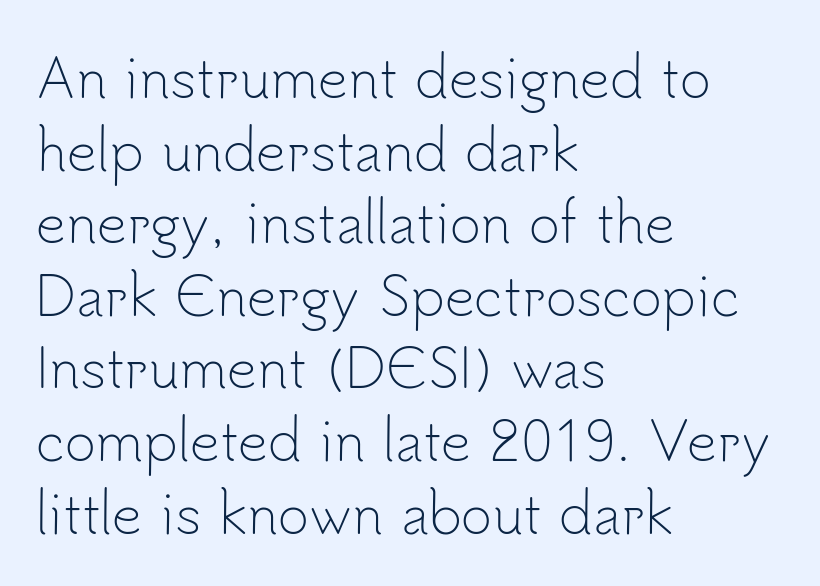
The image shows 53 px light sans-serif type, upright; set left-aligned, normal line spacing (1.37x), normal letter spacing, not underlined; low stroke contrast and a small x-height.
